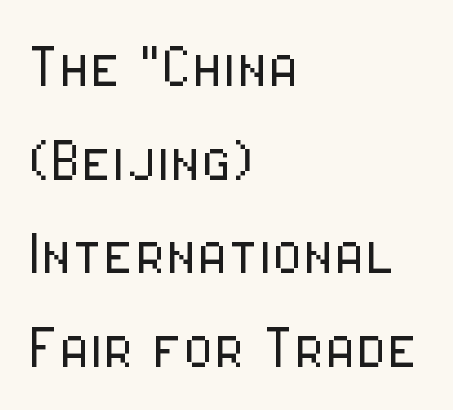
Glance below the letters and you will spot only blank space. Alignment: flush left. I'd call this a sans setting — the letters go barefoot. Compared with typical paragraphs, the rows here are spaced about the same.
